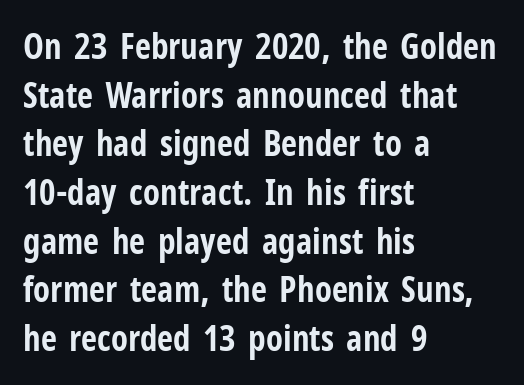
Q: Is the text bold? A: Yes.
Q: Is the text italic (slanted)? A: No, it is upright.
Q: Is the typeface a serif or a sans-serif typeface? A: Sans-serif.
Q: Is the text underlined? A: No.
Q: How is the paragraph aligned? A: Left-aligned.
Q: Is the spacing between letters normal or unusually wide? A: Normal.
Q: Is the spacing between lines tight, normal or loose? A: Normal.
Q: Width (condensed, normal, or wide)? A: Condensed.
Q: Stroke contrast? A: Low.
Q: x-height? A: Medium.
Q: Monospaced? A: No.
